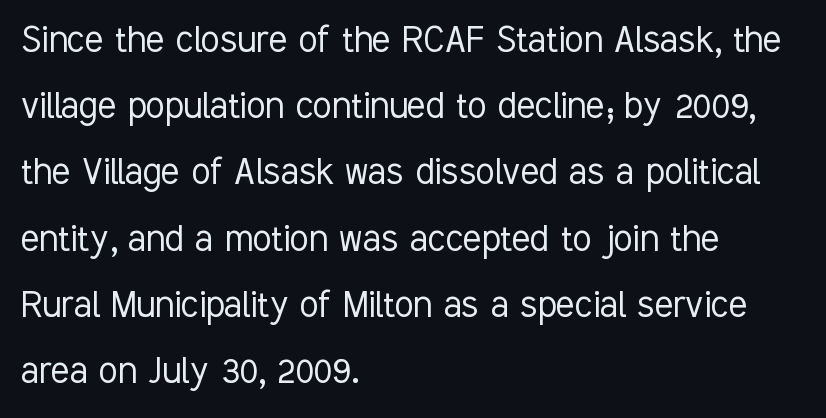
Q: Is the text bold? A: No.
Q: Is the text italic (slanted)? A: No, it is upright.
Q: Is the typeface a serif or a sans-serif typeface? A: Sans-serif.
Q: Is the text underlined? A: No.
Q: How is the paragraph aligned? A: Left-aligned.
Q: Is the spacing between letters normal or unusually wide? A: Normal.
Q: Is the spacing between lines tight, normal or loose? A: Normal.
Q: Width (condensed, normal, or wide)? A: Condensed.
Q: Stroke contrast? A: Low.
Q: x-height? A: Medium.
Q: Monospaced? A: No.
